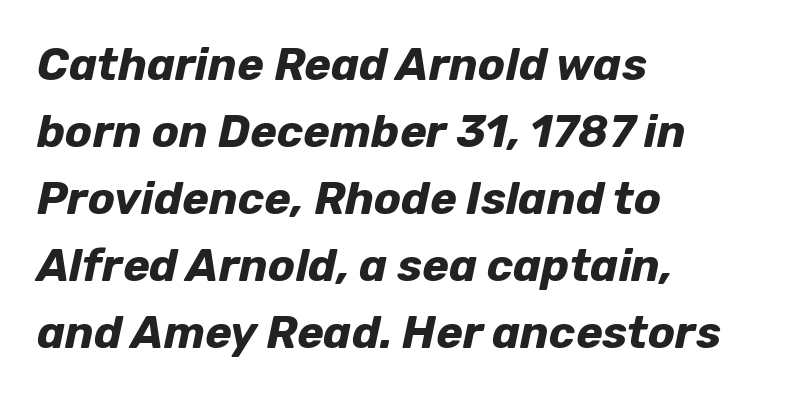
Quick note: italic. The letters advance in unequal steps, a hallmark of proportional type. Inter-character spacing is left at the font's built-in metrics. Look at the stroke-to-counter ratio: heavy, a bold. Each line starts at the same left margin while the right side varies. Leading matches the norm, producing a regular column.
